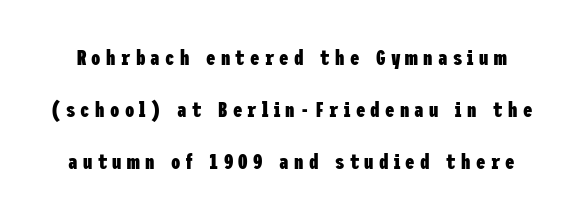
The image shows 21 px bold type, upright; set loose line spacing (2.48x), unusually wide letter spacing (+0.25 em), not underlined.
